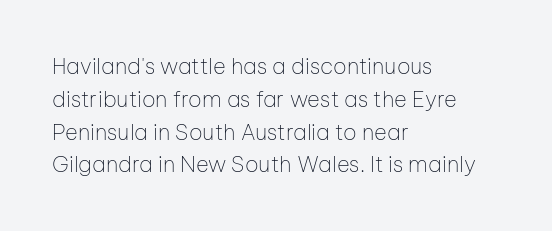
{"italic": "no", "bold": "no", "underline": "no", "align": "left", "line_spacing": "normal", "line_spacing_ratio": 1.49, "letter_spacing": "normal", "letter_spacing_em": 0.0, "glyph_px": 22}
